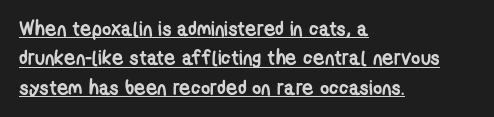
Horizontally, the lines are justified to the leading edge only. This rendering leaves character spacing at its baseline value. Is there much room between lines? A standard amount, neither cramped nor airy. Typesetter's note: full bold, strokes at maximum text heaviness. Compared with undecorated copy, this sample adds a rule below the words.
